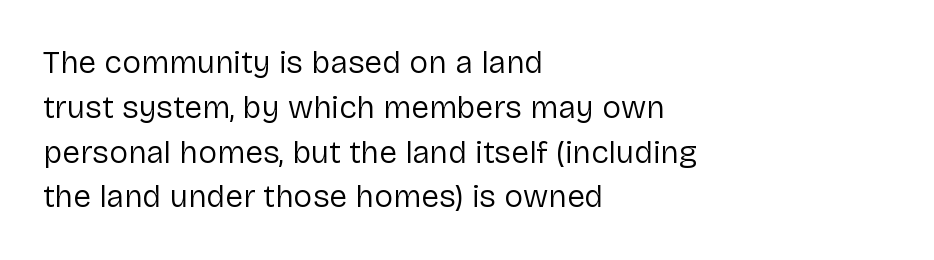
Do the characters align in a grid? No, the font is proportional. Leading matches the norm, producing a regular column. The ragged edge is on the right, which tells us the setting is flush left. Ink coverage per letter is moderate at most. Honestly, the letter spacing is just normal — you wouldn't notice it. Nope, no serifs anywhere on these letters.
